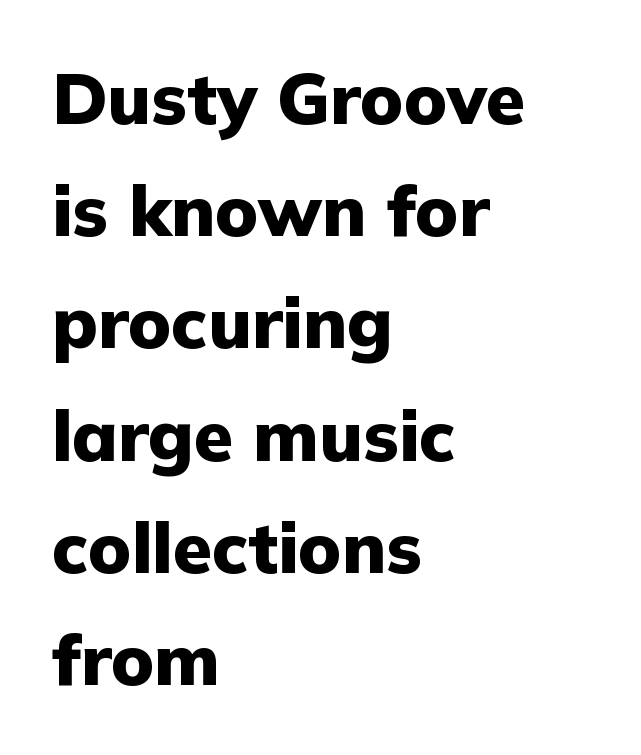
{"serif": "no", "italic": "no", "bold": "yes", "weight": "heavy", "width": "normal", "stroke_contrast": "low", "x_height": "medium", "monospaced": "no", "underline": "no", "align": "left", "line_spacing": "normal", "line_spacing_ratio": 1.58, "letter_spacing": "normal", "letter_spacing_em": 0.0, "glyph_px": 71}
